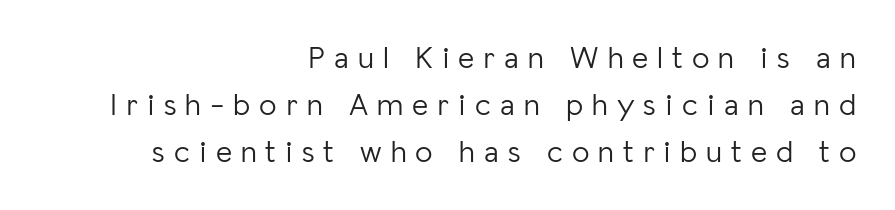
The image shows 31 px light sans-serif type, upright; set right-aligned, normal line spacing (1.51x), unusually wide letter spacing (+0.29 em), not underlined; low stroke contrast and a medium x-height.
